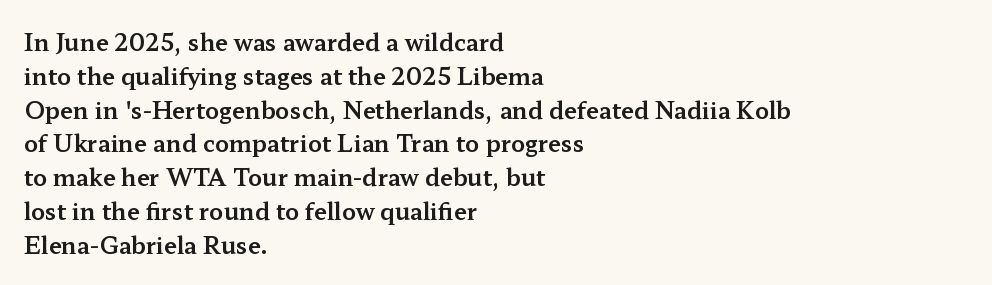
Left-aligned paragraph, ragged on the right. Compared with typical body copy, the letter spacing here is the same. A roman cut, with each character standing at attention. Baseline-to-baseline distance is the conventional proportion of letter height. The string is rendered with underlining switched off.
